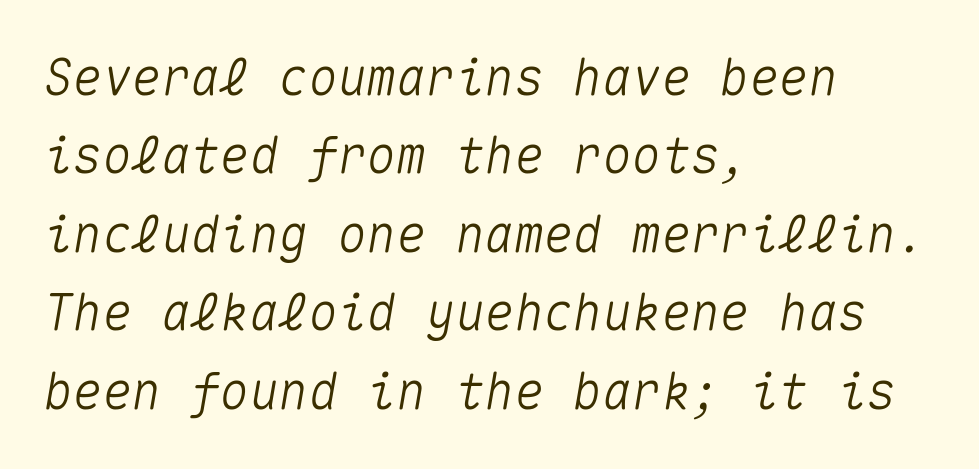
Q: Is the text italic (slanted)? A: Yes, it leans right by about 10 degrees.
Q: Is the text underlined? A: No.
Q: How is the paragraph aligned? A: Left-aligned.
Q: Is the spacing between letters normal or unusually wide? A: Normal.
Q: Is the spacing between lines tight, normal or loose? A: Normal.
Q: Width (condensed, normal, or wide)? A: Normal.
Q: Stroke contrast? A: Medium.
Q: x-height? A: Medium.
Q: Monospaced? A: Yes.
